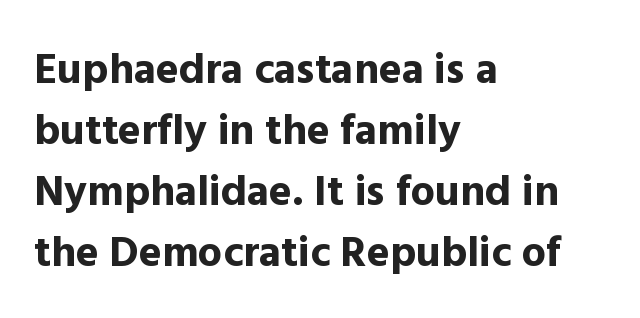
The image shows 43 px bold sans-serif type, upright; set left-aligned, normal line spacing (1.42x), normal letter spacing, not underlined; a medium x-height.
